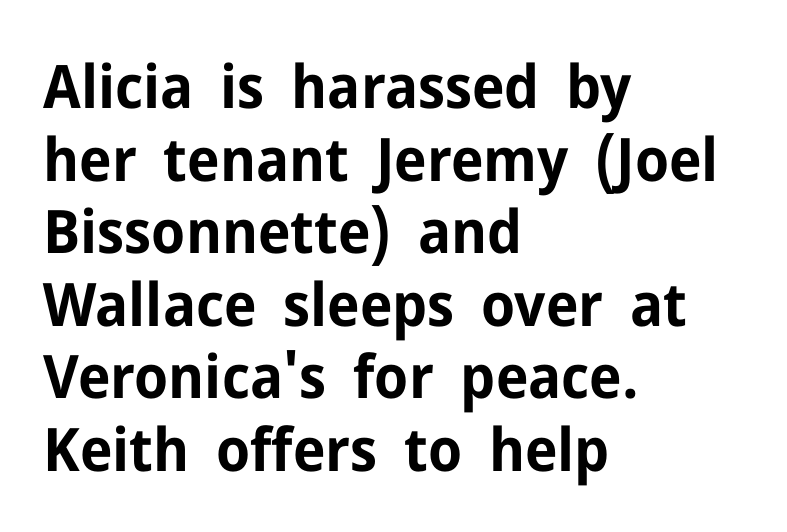
The image shows 60 px bold sans-serif type, upright; set left-aligned, line spacing 1.21x, normal letter spacing, not underlined; low stroke contrast and a medium x-height.
